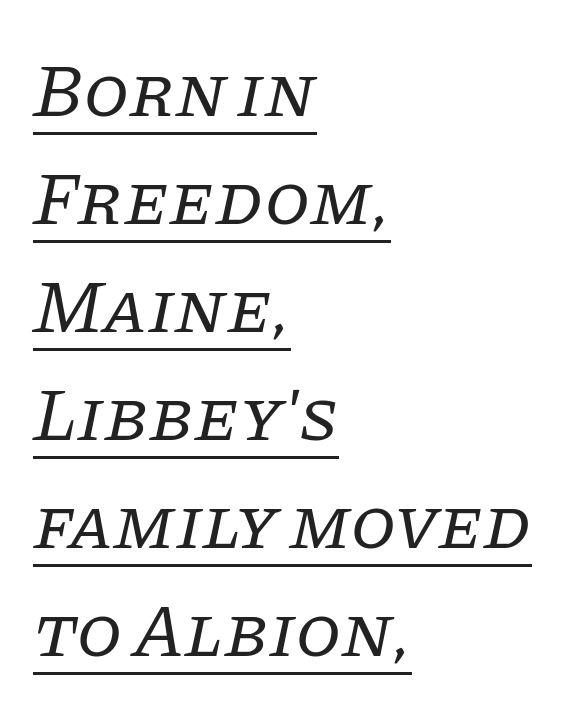
Between one letter and the next there's only the usual sliver of space. Looks like regular typesetting: each glyph gets only the width it needs. Unbolded letterforms with no extra heft. Reading down the block, your eye returns to a fixed left position each line. Italic? Definitely — the glyphs are oblique. Looks like someone drew a line under every word here.
